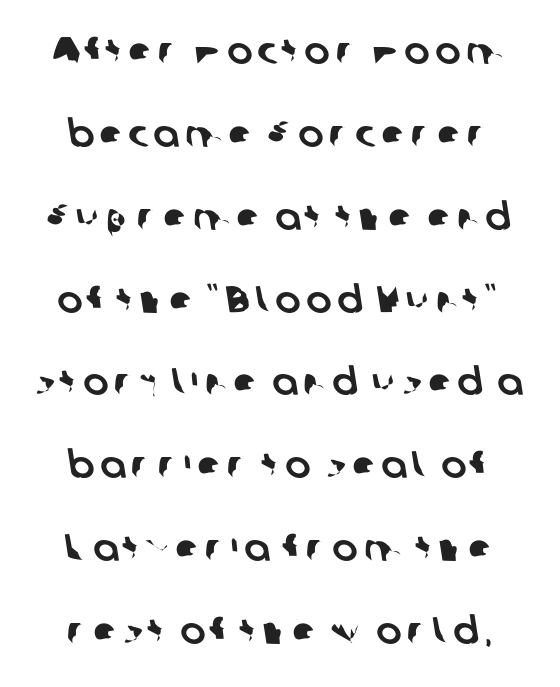
{"serif": "no", "width": "normal", "stroke_contrast": "low", "x_height": "medium", "monospaced": "no", "underline": "no", "line_spacing": "loose", "line_spacing_ratio": 2.18, "glyph_px": 38}
